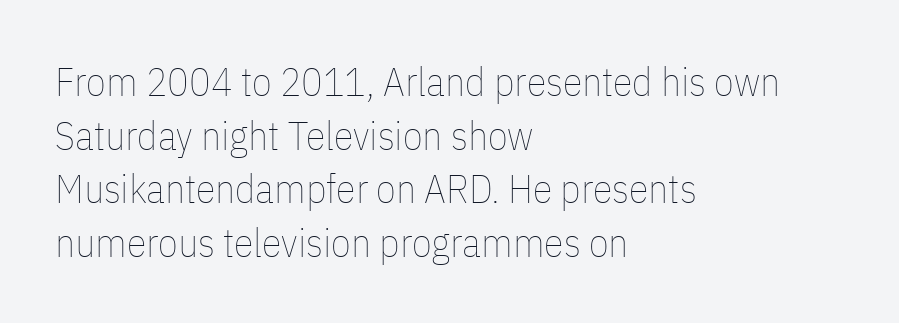
A quiet, ordinary-to-light weight characterises the typeface. The letters sit at their default tracking, neither squeezed nor spread. Lines of text with bare space underneath. The designer left line spacing at the default. Upright lettering throughout.
